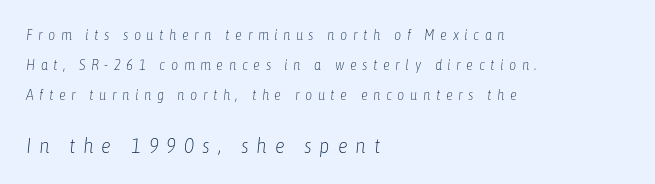
The image shows 20 px text type, italic (leaning right); set left-aligned, loose line spacing (2.16x), unusually wide letter spacing (+0.39 em), not underlined; the second (bottom) block is 1.43x larger.
